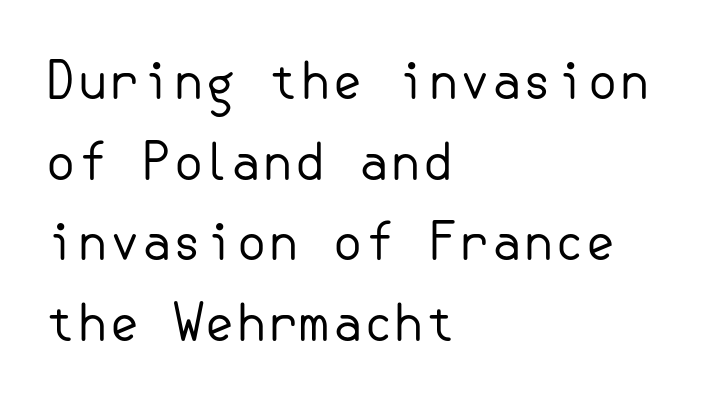
In terms of leading, this rendering sits right in the middle. Serifs: no, the terminals of the letterforms are clean. The lettering stays uniformly vertical, giving the passage a roman look. Layout note: lines flush left.
